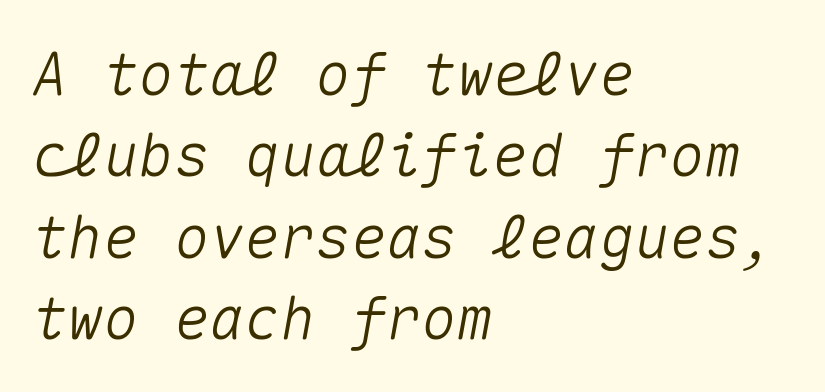
Q: Is the text italic (slanted)? A: Yes, it leans right by about 10 degrees.
Q: Is the text underlined? A: No.
Q: How is the paragraph aligned? A: Left-aligned.
Q: Is the spacing between letters normal or unusually wide? A: Normal.
Q: Is the spacing between lines tight, normal or loose? A: Normal.
Q: Width (condensed, normal, or wide)? A: Normal.
Q: Stroke contrast? A: Medium.
Q: x-height? A: Medium.
Q: Monospaced? A: Yes.
